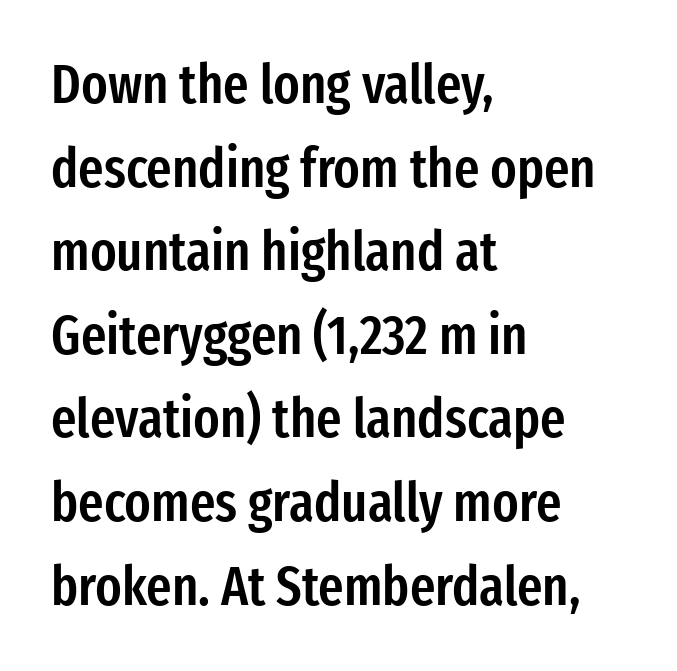
Words appear dense and cohesive because spacing is normal. The rendering shows plain stroke endings on the letterforms — a sans-serif design. The typography opts for an upright posture over an oblique one. All the whitespace from short lines collects on the right. The letters advance in unequal steps, a hallmark of proportional type. The area under the type is left untouched.
